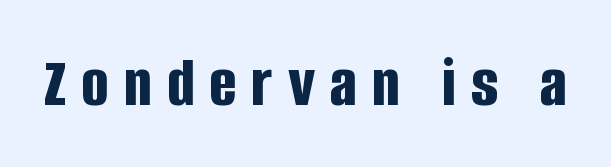
The image shows 72 px bold, condensed sans-serif type, upright; set unusually wide letter spacing (+0.21 em), not underlined; low stroke contrast and a large x-height.
